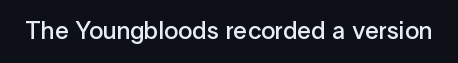
The letters stand upright; this is a roman face. Words appear dense and cohesive because spacing is normal. What weight is shown? A semibold, between regular and bold. The passage shown is not underscored anywhere.
